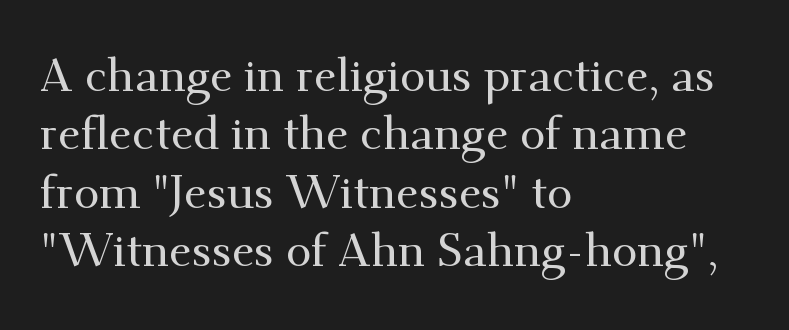
The image shows 46 px serif type, upright; set left-aligned, normal line spacing (1.27x), normal letter spacing, not underlined; medium stroke contrast and a small x-height.
